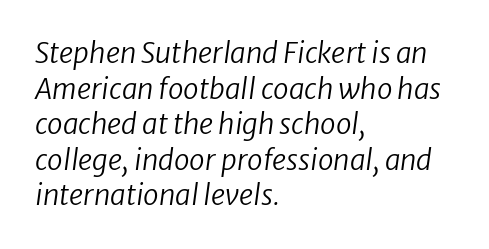
Each row of text sits above clean, open space. Stems and bowls with no extra thickness — not bold. Each word holds together tightly as a unit, with standard inter-letter gaps. Visually the block forms a straight wall on the left and a jagged coastline on the right.
